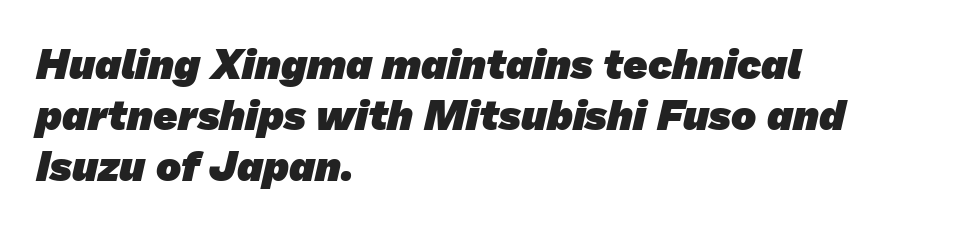
The image shows 42 px heavy sans-serif type; set left-aligned, line spacing 1.21x, normal letter spacing, not underlined; low stroke contrast and a medium x-height.
